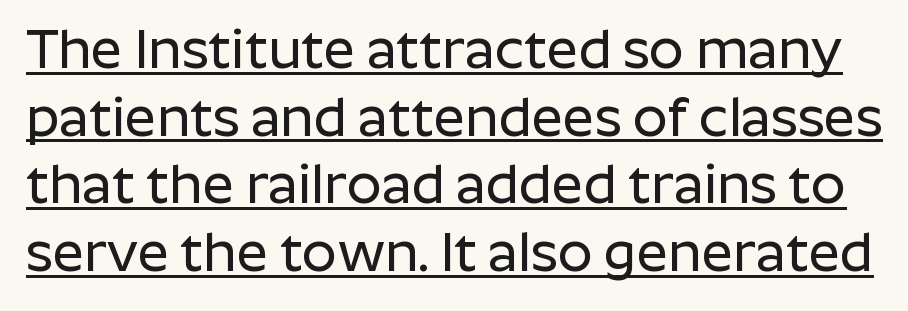
{"serif": "no", "italic": "no", "width": "normal", "stroke_contrast": "low", "x_height": "medium", "monospaced": "no", "underline": "yes", "line_spacing_ratio": 1.23, "letter_spacing": "normal", "letter_spacing_em": 0.0, "glyph_px": 55}
